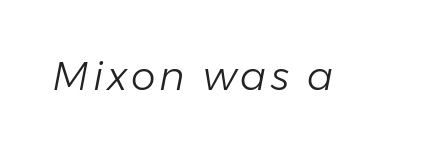
The letters look calm and open, with moderate or lighter stems. The passage shown leans; its letterforms are oblique. You could not count columns in this text — the font is proportionally spaced. Descenders hang freely into open space.
